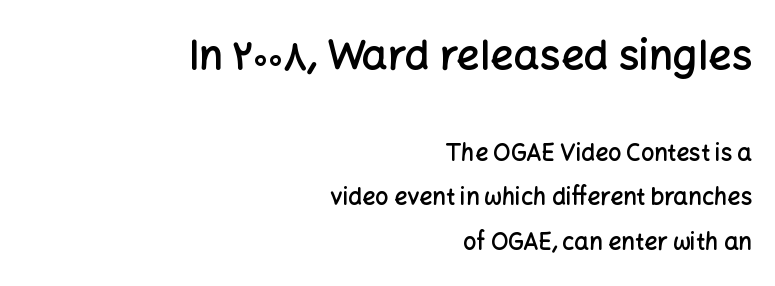
Each word holds together tightly as a unit, with standard inter-letter gaps. These lines carry some extra weight — a demibold, not a full bold. Tall strokes in this sample are plumb rather than angled. Unlike a traditional serif, this face leaves its strokes unadorned. The face used here appears at its bigger size in the upper chunk.
